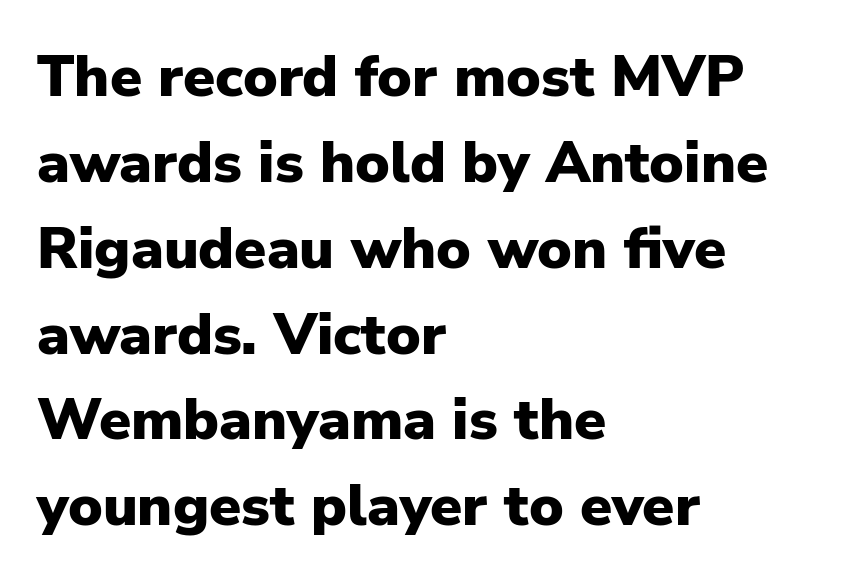
The rendering uses natural spacing where letterforms have individual widths. Baseline-to-baseline distance is the conventional proportion of letter height. The area under the type is left untouched. This is sans-serif lettering, the kind often seen on screens and signage. This sample uses plain, unmodified letter spacing.
